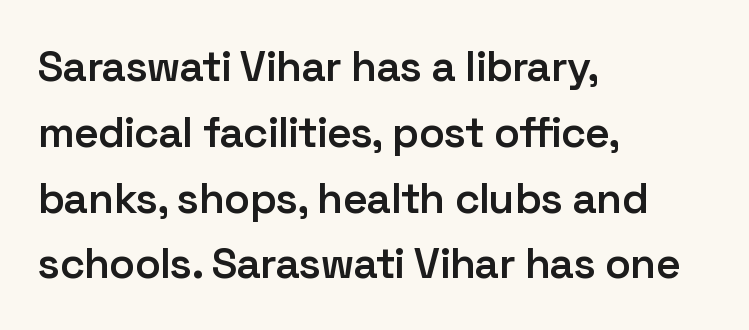
Q: Is the text bold? A: Semi-bold.
Q: Is the text italic (slanted)? A: No, it is upright.
Q: Is the typeface a serif or a sans-serif typeface? A: Sans-serif.
Q: Is the text underlined? A: No.
Q: How is the paragraph aligned? A: Left-aligned.
Q: Is the spacing between letters normal or unusually wide? A: Normal.
Q: Is the spacing between lines tight, normal or loose? A: Normal.
Q: Width (condensed, normal, or wide)? A: Normal.
Q: Stroke contrast? A: Low.
Q: x-height? A: Medium.
Q: Monospaced? A: No.
